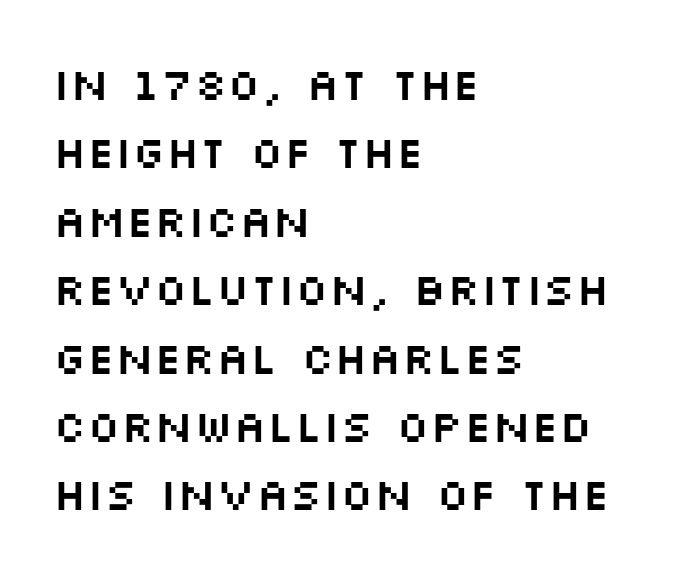
The image shows 45 px wide sans-serif type, upright; set left-aligned, normal line spacing (1.52x), normal letter spacing, not underlined; medium stroke contrast and a large x-height.
